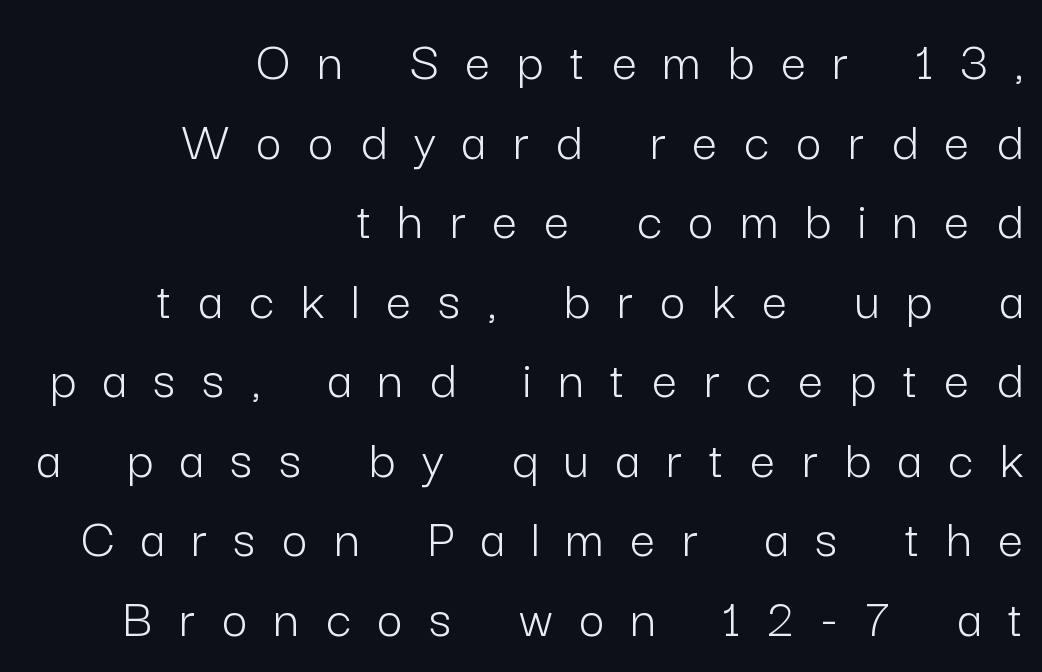
{"serif": "no", "italic": "no", "bold": "no", "weight": "light", "width": "normal", "stroke_contrast": "low", "x_height": "medium", "monospaced": "no", "underline": "no", "align": "right", "line_spacing": "normal", "line_spacing_ratio": 1.42, "letter_spacing": "wide", "letter_spacing_em": 0.48, "glyph_px": 56}
